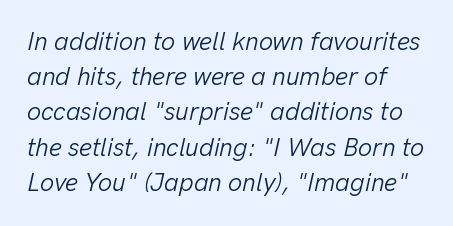
{"italic": "yes", "lean": "right", "slant_degrees": 13, "bold": "no", "underline": "no", "line_spacing": "normal", "line_spacing_ratio": 1.41, "letter_spacing": "normal", "letter_spacing_em": 0.0, "glyph_px": 25}
